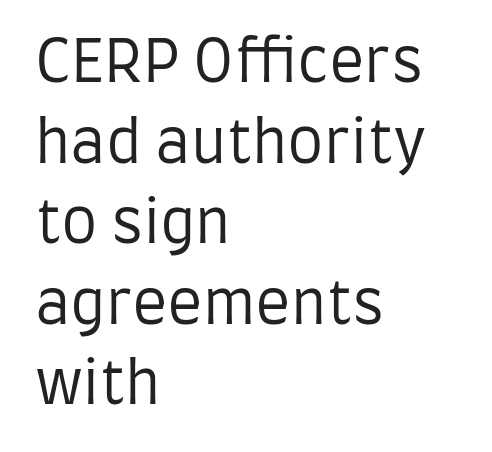
Q: Is the text bold? A: No.
Q: Is the text italic (slanted)? A: No, it is upright.
Q: Is the typeface a serif or a sans-serif typeface? A: Sans-serif.
Q: Is the text underlined? A: No.
Q: How is the paragraph aligned? A: Left-aligned.
Q: Is the spacing between letters normal or unusually wide? A: Normal.
Q: Is the spacing between lines tight, normal or loose? A: Normal.
Q: Width (condensed, normal, or wide)? A: Condensed.
Q: Stroke contrast? A: Low.
Q: x-height? A: Large.
Q: Monospaced? A: No.
